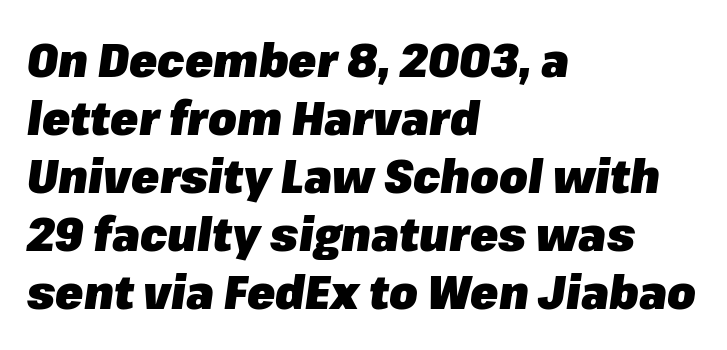
Q: Is the text bold? A: Yes.
Q: Is the text italic (slanted)? A: Yes, it leans right by about 8 degrees.
Q: Is the text underlined? A: No.
Q: How is the paragraph aligned? A: Left-aligned.
Q: Is the spacing between letters normal or unusually wide? A: Normal.
Q: Is the spacing between lines tight, normal or loose? A: Normal.
Q: Width (condensed, normal, or wide)? A: Normal.
Q: Stroke contrast? A: Low.
Q: x-height? A: Medium.
Q: Monospaced? A: No.
